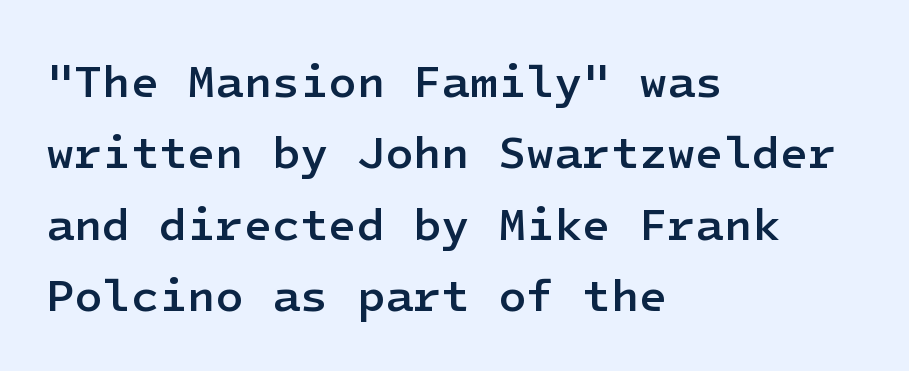
{"serif": "no", "italic": "no", "bold": "semi", "weight": "semibold", "width": "normal", "stroke_contrast": "low", "x_height": "medium", "underline": "no", "align": "left", "line_spacing": "normal", "line_spacing_ratio": 1.55, "letter_spacing": "normal", "letter_spacing_em": 0.0, "glyph_px": 46}
